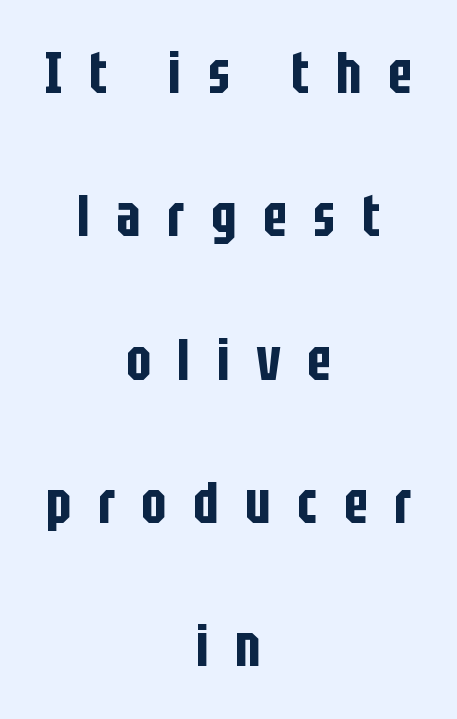
Rule under the text: the space is simply empty. In terms of letterform style, serifs are entirely absent. This sample trades compactness for vertical openness between lines. Italic? Not at all — the glyphs are vertical.
